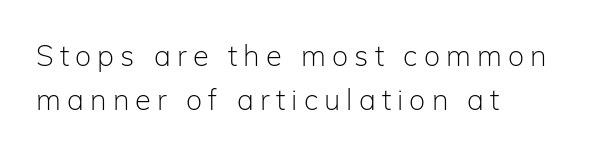
Each row of text sits above clean, open space. The font is comparable to plain body text, perhaps lighter. The gaps between neighbouring characters are conspicuously large. Vertical strokes here are truly vertical. Typeset ragged right — the left edge is the straight one.
